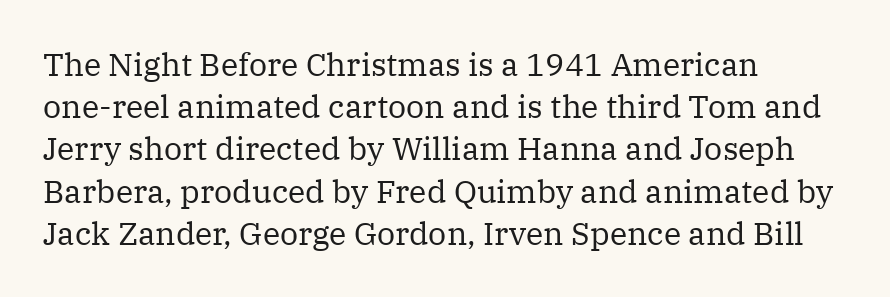
These lines are composed in type with serifs. Short and long lines alike share a common starting point at left. The font's upright variant was chosen for this text. Each new line begins a customary step beneath the previous one.
